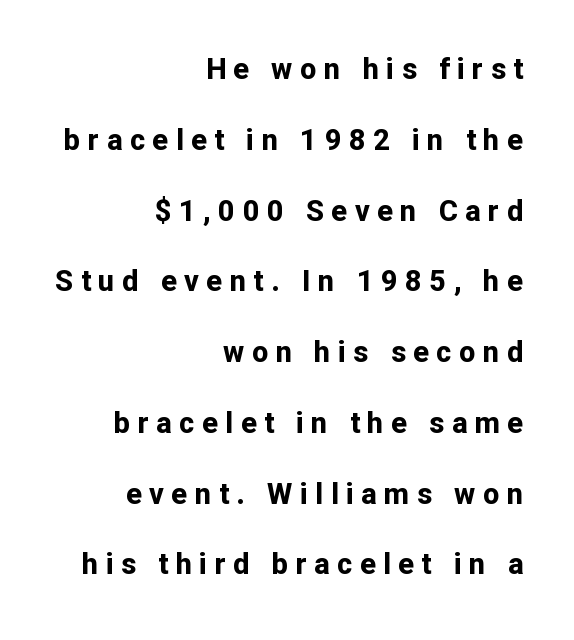
The image shows 29 px bold sans-serif type, upright; set right-aligned, loose line spacing (2.44x), unusually wide letter spacing (+0.26 em), not underlined; low stroke contrast and a medium x-height.
